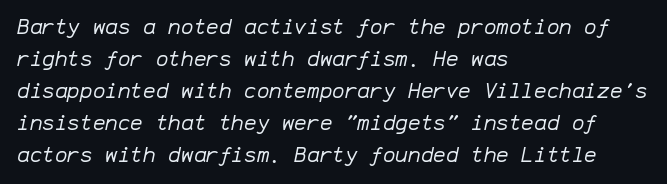
{"italic": "yes", "lean": "right", "slant_degrees": 12, "bold": "no", "underline": "no", "align": "left", "line_spacing": "normal", "line_spacing_ratio": 1.52, "letter_spacing": "normal", "letter_spacing_em": 0.0, "glyph_px": 21}
